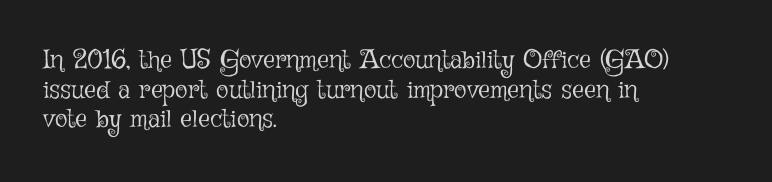
{"italic": "no", "bold": "no", "underline": "no", "align": "left", "line_spacing": "tight", "line_spacing_ratio": 1.14, "letter_spacing": "normal", "letter_spacing_em": 0.0, "glyph_px": 26}
